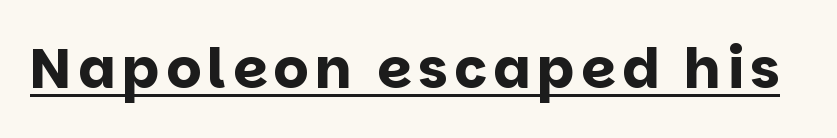
The image shows 55 px bold sans-serif type, upright; set underlined; low stroke contrast and a large x-height.
